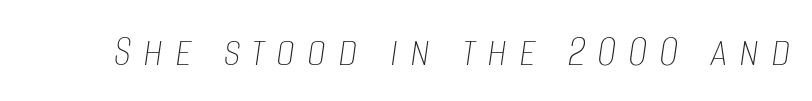
A typesetter would call this heavily tracked-out type. Here the designer chose a conventional face with non-uniform glyph widths. Descender tails drop into unmarked territory. A light-to-regular cut is what we see here. Compared with ordinary roman type, these characters are visibly tilted.
